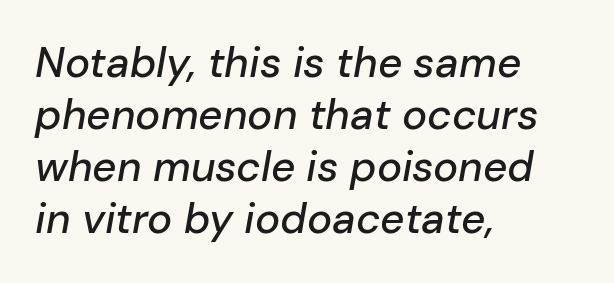
Q: Is the text italic (slanted)? A: Yes, it leans right by about 10 degrees.
Q: Is the text underlined? A: No.
Q: How is the paragraph aligned? A: Left-aligned.
Q: Is the spacing between letters normal or unusually wide? A: Normal.
Q: Width (condensed, normal, or wide)? A: Normal.
Q: Stroke contrast? A: Low.
Q: x-height? A: Medium.
Q: Monospaced? A: No.
